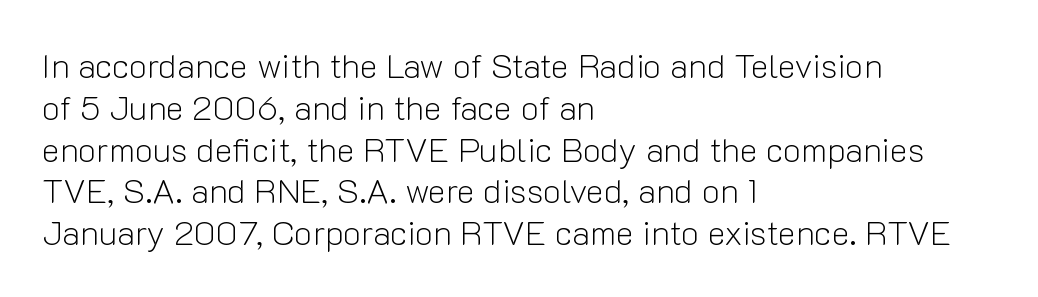
The image shows 34 px light sans-serif type, upright; set left-aligned, line spacing 1.23x, normal letter spacing, not underlined; low stroke contrast and a medium x-height.
